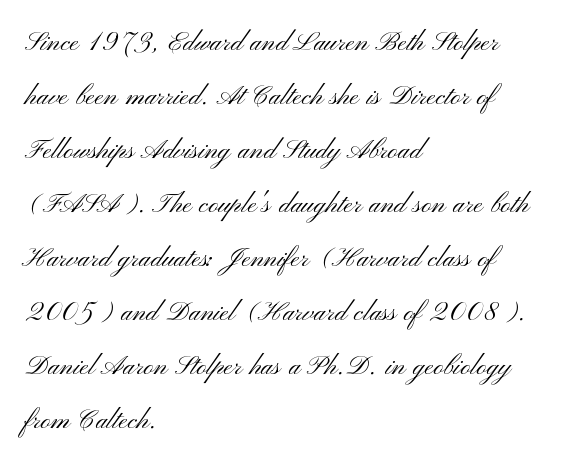
The image shows 34 px light, wide sans-serif type; set left-aligned, normal line spacing (1.59x), normal letter spacing, not underlined; medium stroke contrast and a small x-height.
